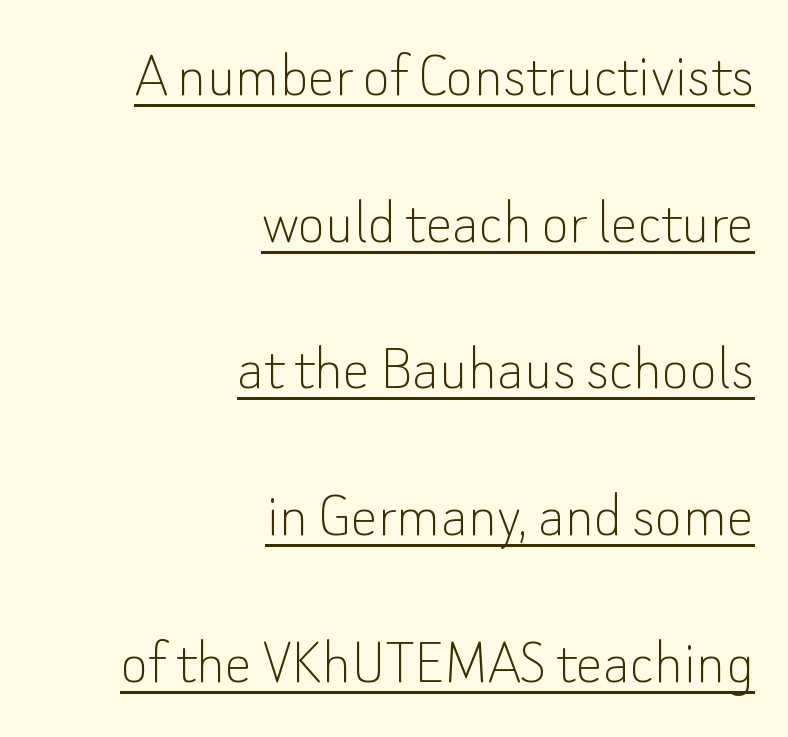
The image shows 67 px thin sans-serif type, upright; set right-aligned, loose line spacing (2.19x), normal letter spacing, underlined; low stroke contrast and a small x-height.
